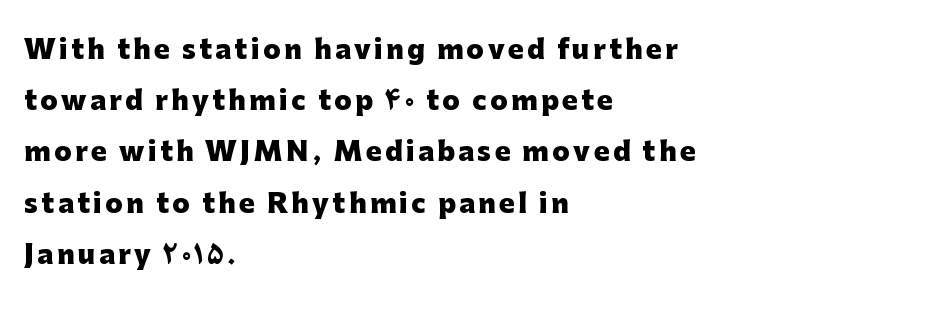
Q: Is the text bold? A: Yes.
Q: Is the text italic (slanted)? A: No, it is upright.
Q: Is the text underlined? A: No.
Q: How is the paragraph aligned? A: Left-aligned.
Q: Is the spacing between lines tight, normal or loose? A: Loose.
